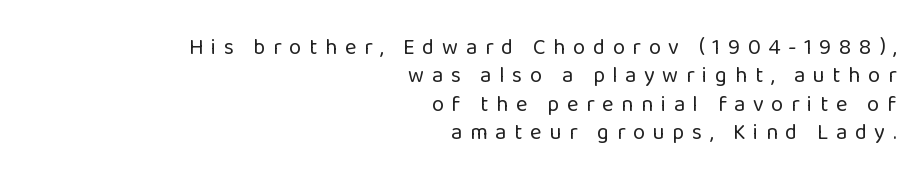
Q: Is the text bold? A: No.
Q: Is the text italic (slanted)? A: No, it is upright.
Q: Is the text underlined? A: No.
Q: How is the paragraph aligned? A: Right-aligned.
Q: Is the spacing between letters normal or unusually wide? A: Unusually wide.
Q: Is the spacing between lines tight, normal or loose? A: Normal.
